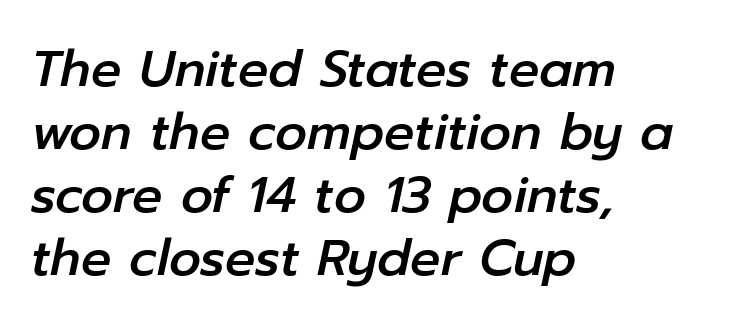
{"italic": "yes", "lean": "right", "slant_degrees": 12, "width": "normal", "stroke_contrast": "low", "x_height": "medium", "monospaced": "no", "underline": "no", "align": "left", "line_spacing": "normal", "line_spacing_ratio": 1.26, "letter_spacing": "normal", "letter_spacing_em": 0.0, "glyph_px": 50}
